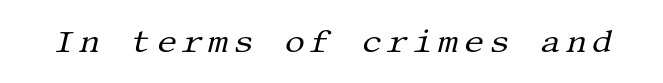
The image shows 32 px regular-weight serif type, italic (leaning right); set not underlined; medium stroke contrast and a large x-height.
